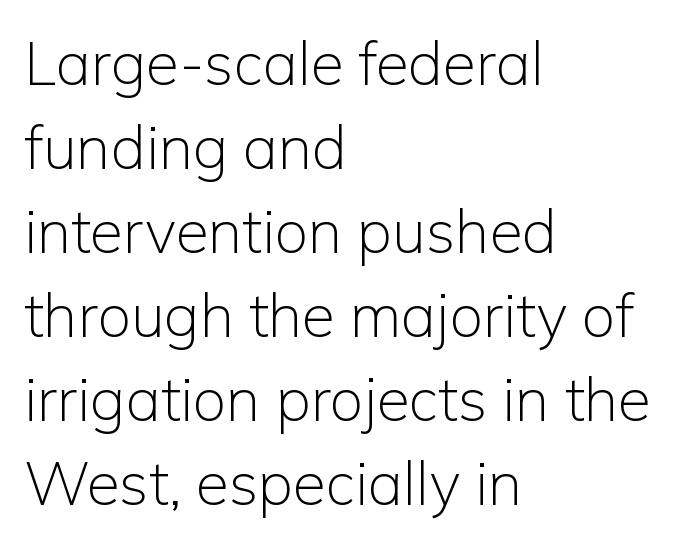
The image shows 60 px light sans-serif type, upright; set left-aligned, normal line spacing (1.4x), normal letter spacing, not underlined; low stroke contrast and a medium x-height.
